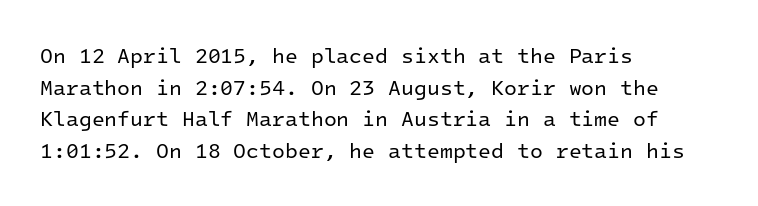
{"italic": "no", "bold": "no", "underline": "no", "align": "left", "line_spacing": "normal", "line_spacing_ratio": 1.51, "letter_spacing": "normal", "letter_spacing_em": 0.0, "glyph_px": 21}
